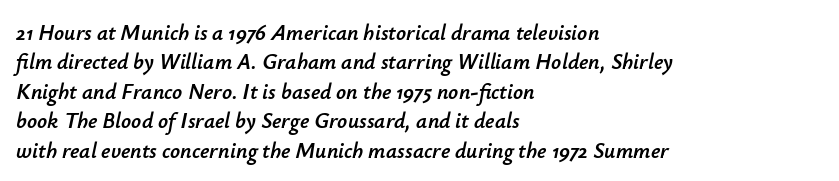
{"italic": "yes", "lean": "right", "slant_degrees": 12, "underline": "no", "align": "left", "line_spacing": "normal", "line_spacing_ratio": 1.34, "letter_spacing": "normal", "letter_spacing_em": 0.0, "glyph_px": 22}
